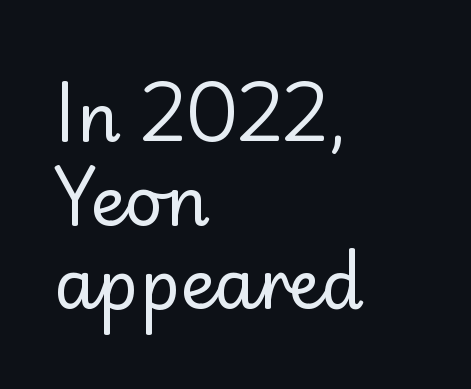
Q: Is the text bold? A: No.
Q: Is the text italic (slanted)? A: No, it is upright.
Q: Is the typeface a serif or a sans-serif typeface? A: Sans-serif.
Q: Is the text underlined? A: No.
Q: How is the paragraph aligned? A: Left-aligned.
Q: Is the spacing between letters normal or unusually wide? A: Normal.
Q: Width (condensed, normal, or wide)? A: Normal.
Q: Stroke contrast? A: Low.
Q: x-height? A: Small.
Q: Monospaced? A: No.
